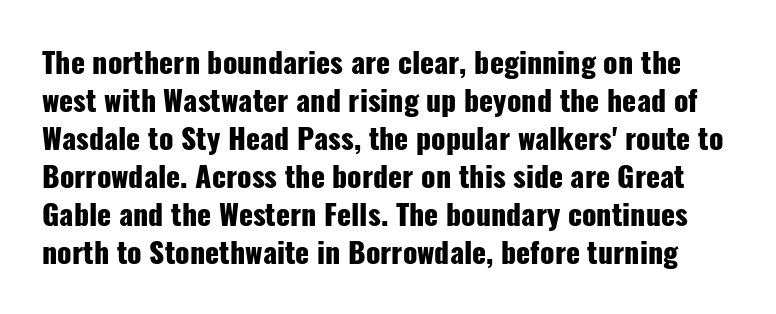
{"serif": "no", "italic": "no", "bold": "yes", "weight": "heavy", "width": "condensed", "stroke_contrast": "low", "x_height": "medium", "monospaced": "no", "underline": "no", "line_spacing": "normal", "line_spacing_ratio": 1.31, "letter_spacing": "normal", "letter_spacing_em": 0.0, "glyph_px": 29}
